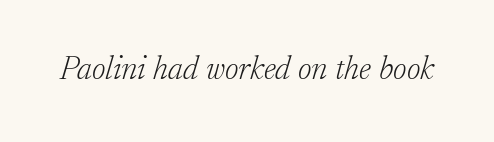
Q: Is the text bold? A: No.
Q: Is the text italic (slanted)? A: Yes, it leans right by about 17 degrees.
Q: Is the typeface a serif or a sans-serif typeface? A: Serif.
Q: Is the text underlined? A: No.
Q: Is the spacing between letters normal or unusually wide? A: Normal.
Q: Width (condensed, normal, or wide)? A: Normal.
Q: Stroke contrast? A: Low.
Q: x-height? A: Small.
Q: Monospaced? A: No.
